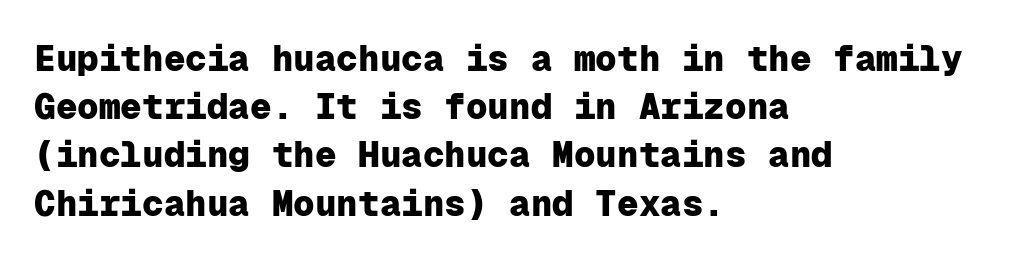
Line beginnings align vertically; line endings do not. This sample keeps an unexceptional amount of space between lines. Chunky letters — that's bold for sure. Each row of text sits above clean, open space. Nothing unusual about the tracking: characters are spaced as the font intends.
